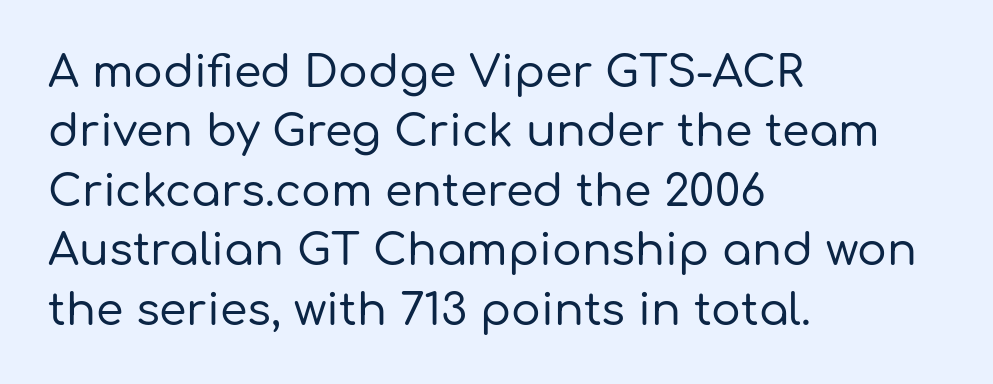
Q: Is the text italic (slanted)? A: No, it is upright.
Q: Is the typeface a serif or a sans-serif typeface? A: Sans-serif.
Q: Is the text underlined? A: No.
Q: How is the paragraph aligned? A: Left-aligned.
Q: Is the spacing between letters normal or unusually wide? A: Normal.
Q: Is the spacing between lines tight, normal or loose? A: Normal.
Q: Width (condensed, normal, or wide)? A: Normal.
Q: Stroke contrast? A: Low.
Q: x-height? A: Medium.
Q: Monospaced? A: No.
